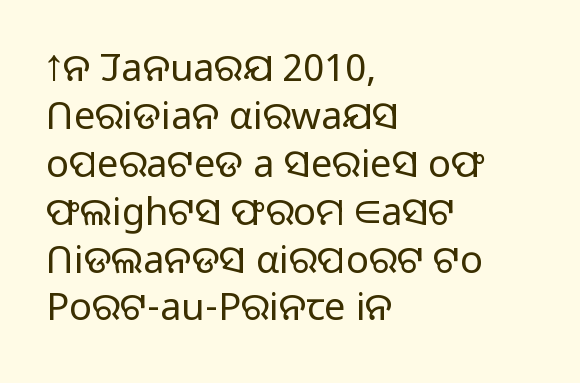
Q: Is the text bold? A: No.
Q: Is the text italic (slanted)? A: No, it is upright.
Q: Is the typeface a serif or a sans-serif typeface? A: Sans-serif.
Q: Is the text underlined? A: No.
Q: How is the paragraph aligned? A: Left-aligned.
Q: Is the spacing between letters normal or unusually wide? A: Normal.
Q: Is the spacing between lines tight, normal or loose? A: Normal.
Q: Width (condensed, normal, or wide)? A: Normal.
Q: Stroke contrast? A: Low.
Q: x-height? A: Medium.
Q: Monospaced? A: No.
